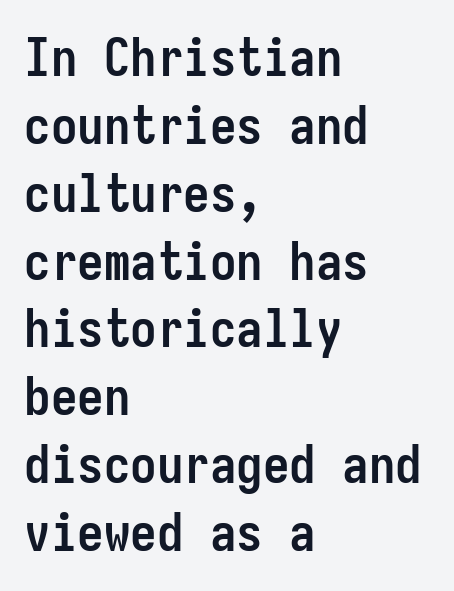
{"serif": "no", "italic": "no", "bold": "yes", "weight": "semibold", "width": "condensed", "stroke_contrast": "low", "x_height": "medium", "monospaced": "yes", "underline": "no", "align": "left", "line_spacing": "normal", "line_spacing_ratio": 1.28, "letter_spacing": "normal", "letter_spacing_em": 0.0, "glyph_px": 53}
